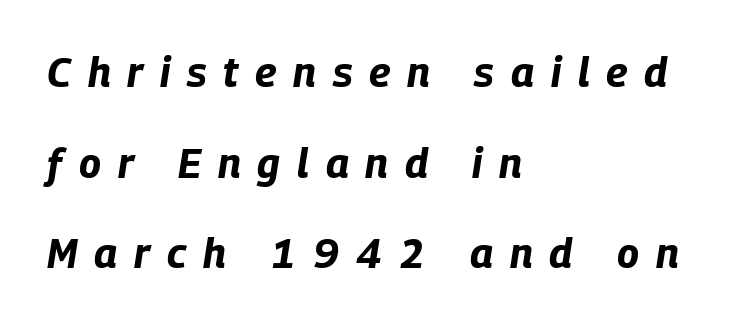
The image shows 41 px bold, condensed type, italic (leaning right); set left-aligned, loose line spacing (2.21x), unusually wide letter spacing (+0.41 em), not underlined; low stroke contrast and a large x-height.
